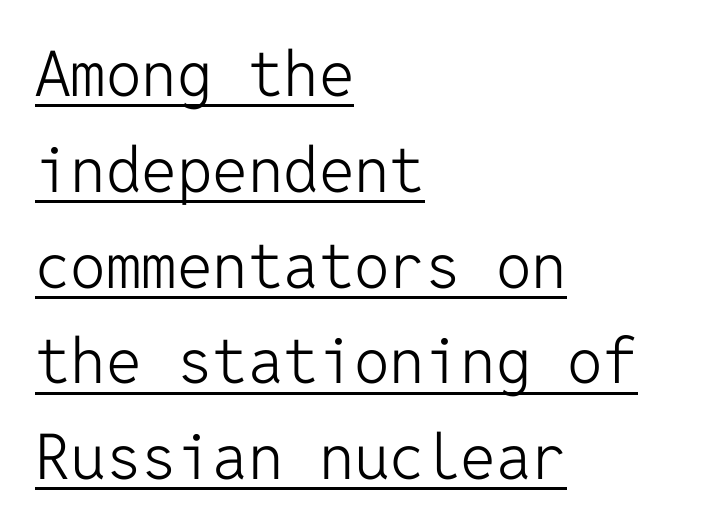
No italicization has been applied; the sample stays upright. The rendering uses typewriter-style spacing with identical character cells. Horizontal alignment here is leftward, the default for most running prose. Ink coverage per letter is moderate at most. What's the leading like? Ordinary, nothing unusual.
